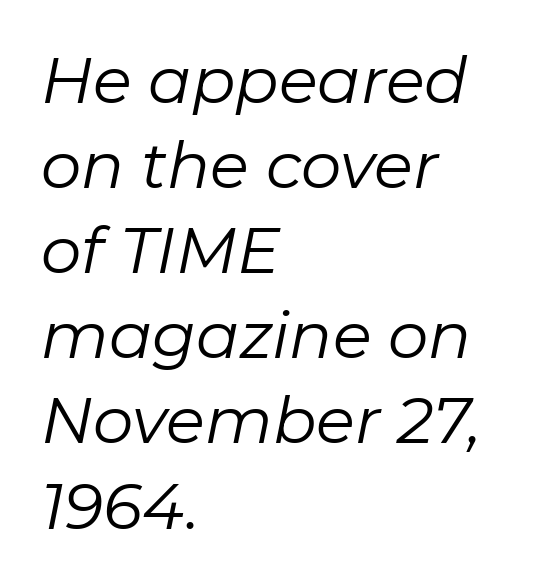
The image shows 64 px regular-weight type, italic (leaning right); set left-aligned, normal line spacing (1.33x), normal letter spacing, not underlined; low stroke contrast and a medium x-height.
